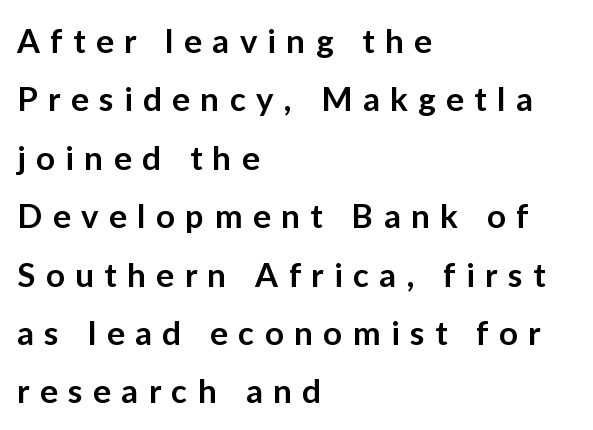
Q: Is the text bold? A: Semi-bold.
Q: Is the text italic (slanted)? A: No, it is upright.
Q: Is the typeface a serif or a sans-serif typeface? A: Sans-serif.
Q: Is the text underlined? A: No.
Q: How is the paragraph aligned? A: Left-aligned.
Q: Is the spacing between letters normal or unusually wide? A: Unusually wide.
Q: Width (condensed, normal, or wide)? A: Normal.
Q: Stroke contrast? A: Low.
Q: x-height? A: Medium.
Q: Monospaced? A: No.
